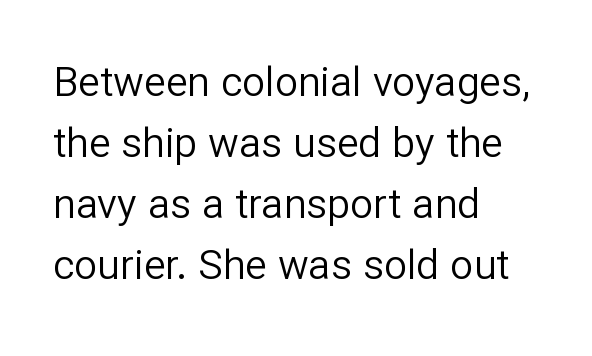
This sample has the flowing, uneven cadence of proportional lettering. This is sans-serif lettering, the kind often seen on screens and signage. This rendering leaves character spacing at its baseline value. The font's upright variant was chosen for this text. Horizontal bands of white between lines are of average thickness.
